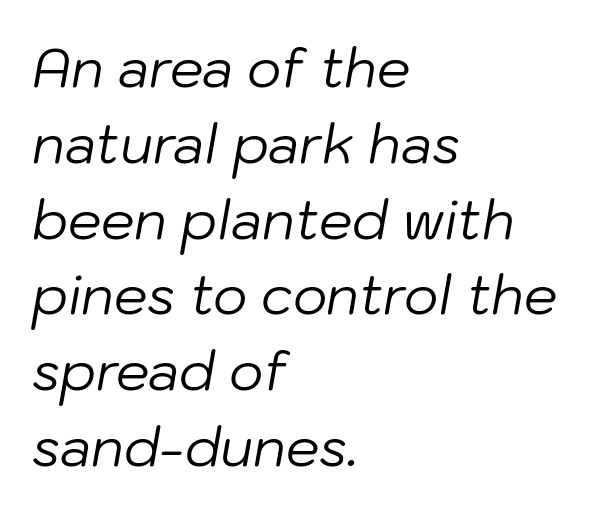
The image shows 53 px regular-weight type, italic (leaning right); set left-aligned, normal line spacing (1.43x), normal letter spacing, not underlined; low stroke contrast and a medium x-height.
